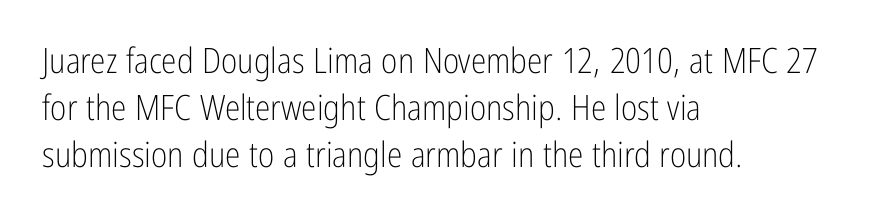
What's the leading like? Ordinary, nothing unusual. Stem width sits at or under what a default text font uses. Looks like regular typesetting: each glyph gets only the width it needs. Posture: straight, roman, zero tilt.
